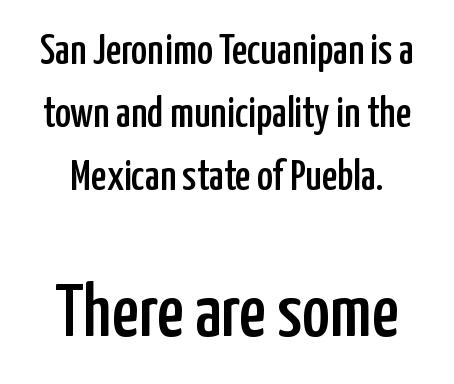
Q: Is the text italic (slanted)? A: No, it is upright.
Q: Is the typeface a serif or a sans-serif typeface? A: Sans-serif.
Q: Is the text underlined? A: No.
Q: Is the spacing between letters normal or unusually wide? A: Normal.
Q: Is the spacing between lines tight, normal or loose? A: Normal.
Q: Which block of text is set in a larger size, the first (top) or the second (bottom)? A: The second (bottom) one.
Q: Width (condensed, normal, or wide)? A: Condensed.
Q: Stroke contrast? A: Low.
Q: x-height? A: Medium.
Q: Monospaced? A: No.
